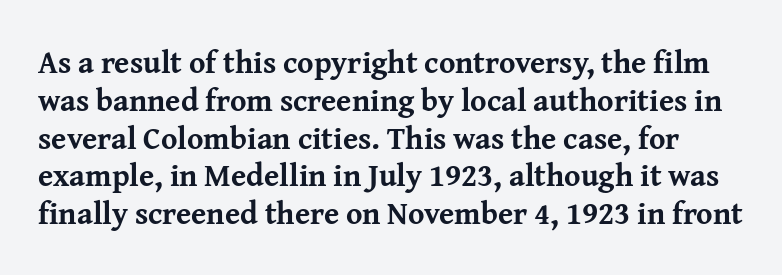
Q: Is the text bold? A: Yes.
Q: Is the text italic (slanted)? A: No, it is upright.
Q: Is the typeface a serif or a sans-serif typeface? A: Serif.
Q: Is the text underlined? A: No.
Q: Is the spacing between letters normal or unusually wide? A: Normal.
Q: Width (condensed, normal, or wide)? A: Normal.
Q: Stroke contrast? A: Medium.
Q: x-height? A: Medium.
Q: Monospaced? A: No.
